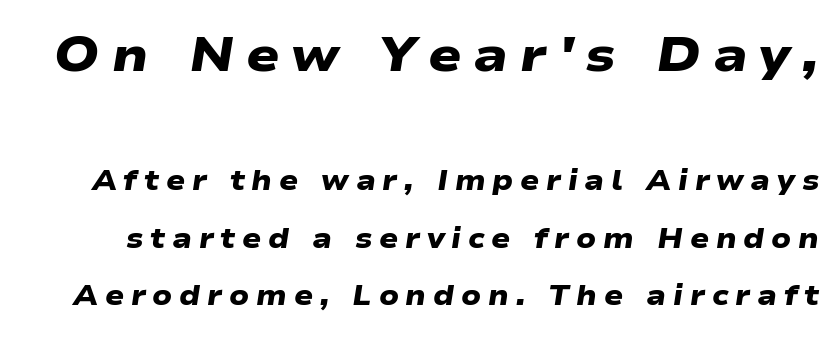
{"serif": "no", "bold": "yes", "weight": "heavy", "width": "wide", "stroke_contrast": "low", "x_height": "medium", "monospaced": "no", "underline": "no", "line_spacing": "loose", "line_spacing_ratio": 2.06, "letter_spacing": "wide", "letter_spacing_em": 0.24, "larger_block": "first", "size_ratio": 1.75, "glyph_px": 49}
